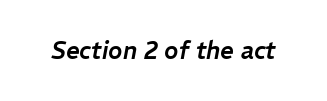
The gap between lines stays unmarked. Yep, that's italic — everything's leaning. Glyph-to-glyph distance matches everyday printed text.
